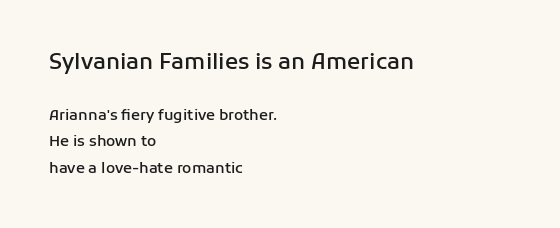
{"italic": "no", "bold": "semi", "underline": "no", "align": "left", "line_spacing_ratio": 1.77, "letter_spacing": "normal", "letter_spacing_em": 0.0, "larger_block": "first", "size_ratio": 1.47, "glyph_px": 22}
